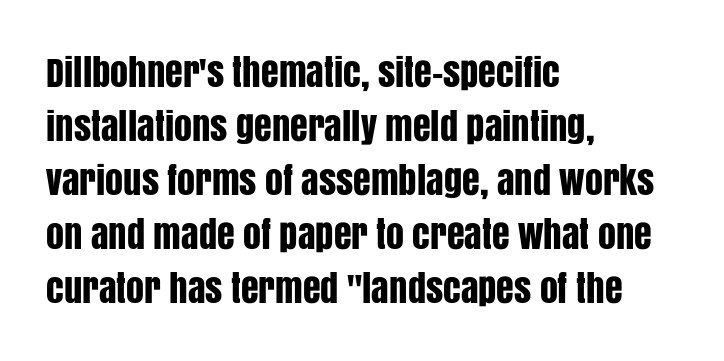
Q: Is the text italic (slanted)? A: No, it is upright.
Q: Is the typeface a serif or a sans-serif typeface? A: Sans-serif.
Q: Is the text underlined? A: No.
Q: How is the paragraph aligned? A: Left-aligned.
Q: Is the spacing between letters normal or unusually wide? A: Normal.
Q: Is the spacing between lines tight, normal or loose? A: Normal.
Q: Width (condensed, normal, or wide)? A: Condensed.
Q: Stroke contrast? A: Low.
Q: x-height? A: Large.
Q: Monospaced? A: No.
